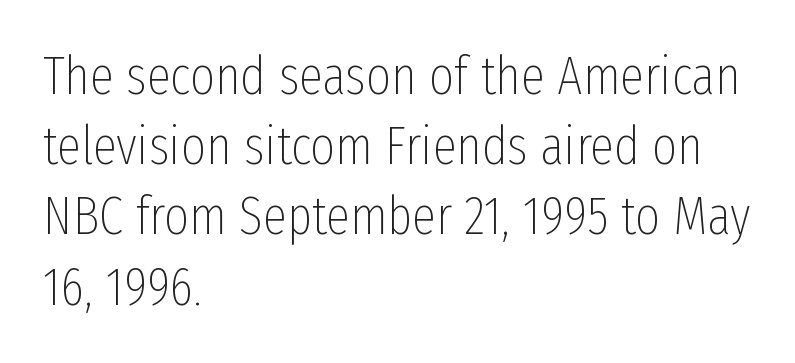
{"serif": "no", "italic": "no", "bold": "no", "weight": "thin", "width": "condensed", "stroke_contrast": "low", "x_height": "medium", "monospaced": "no", "underline": "no", "align": "left", "line_spacing": "normal", "line_spacing_ratio": 1.3, "letter_spacing": "normal", "letter_spacing_em": 0.0, "glyph_px": 54}
